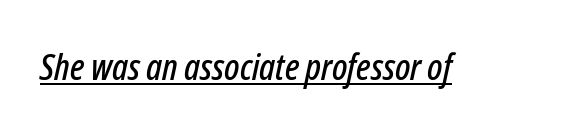
{"italic": "yes", "lean": "right", "slant_degrees": 12, "width": "condensed", "stroke_contrast": "low", "x_height": "medium", "monospaced": "no", "underline": "yes", "letter_spacing": "normal", "letter_spacing_em": 0.0, "glyph_px": 37}
